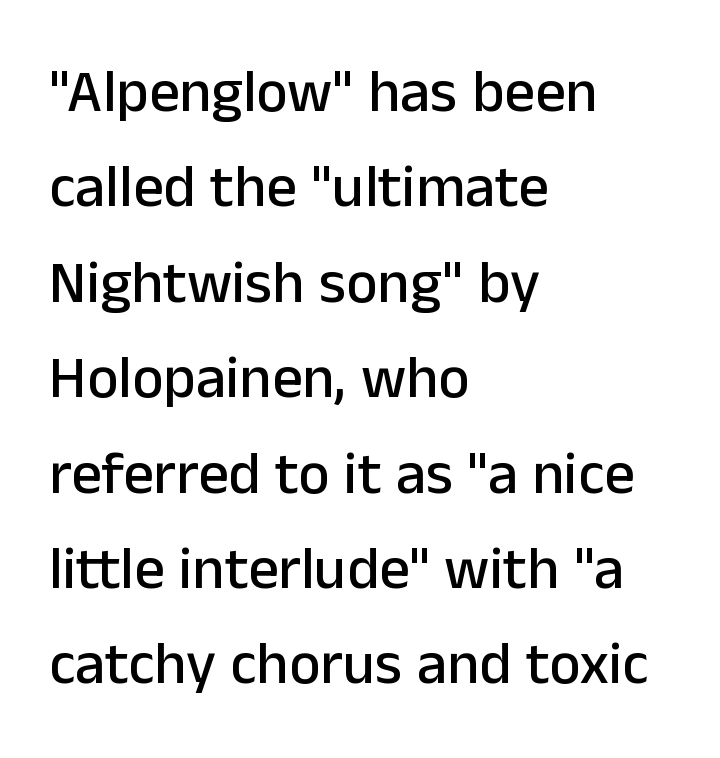
The image shows 60 px sans-serif type, upright; set left-aligned, normal line spacing (1.59x), normal letter spacing, not underlined; low stroke contrast and a medium x-height.
